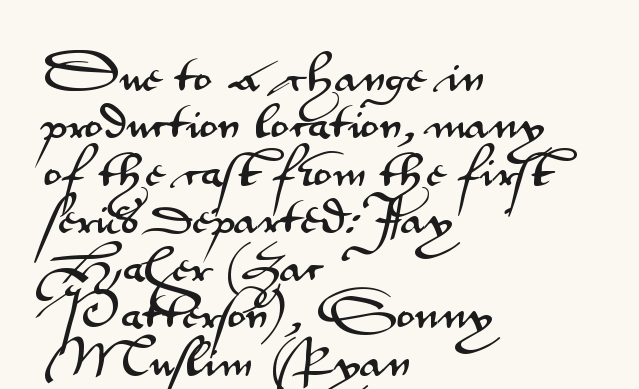
Q: Is the text italic (slanted)? A: Yes.
Q: Is the typeface a serif or a sans-serif typeface? A: Sans-serif.
Q: Is the text underlined? A: No.
Q: How is the paragraph aligned? A: Left-aligned.
Q: Is the spacing between letters normal or unusually wide? A: Normal.
Q: Is the spacing between lines tight, normal or loose? A: Normal.
Q: Width (condensed, normal, or wide)? A: Wide.
Q: Stroke contrast? A: Medium.
Q: x-height? A: Small.
Q: Monospaced? A: No.
